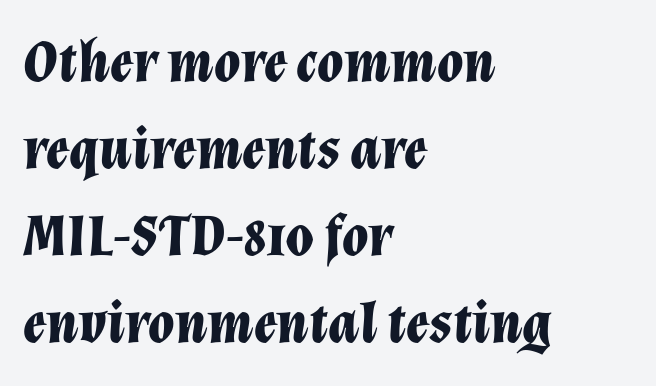
Q: Is the text bold? A: Yes.
Q: Is the text italic (slanted)? A: Yes, it leans right by about 12 degrees.
Q: Is the text underlined? A: No.
Q: How is the paragraph aligned? A: Left-aligned.
Q: Is the spacing between letters normal or unusually wide? A: Normal.
Q: Is the spacing between lines tight, normal or loose? A: Normal.
Q: Width (condensed, normal, or wide)? A: Normal.
Q: Stroke contrast? A: Low.
Q: x-height? A: Medium.
Q: Monospaced? A: No.
